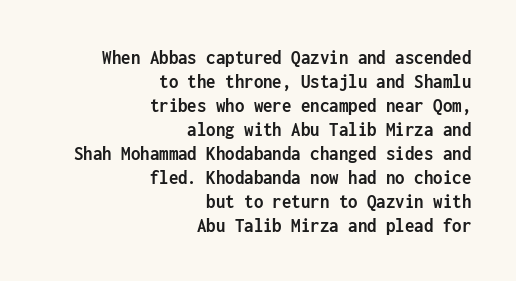
Q: Is the text bold? A: Yes.
Q: Is the text italic (slanted)? A: No, it is upright.
Q: Is the text underlined? A: No.
Q: How is the paragraph aligned? A: Right-aligned.
Q: Is the spacing between letters normal or unusually wide? A: Normal.
Q: Is the spacing between lines tight, normal or loose? A: Tight.
